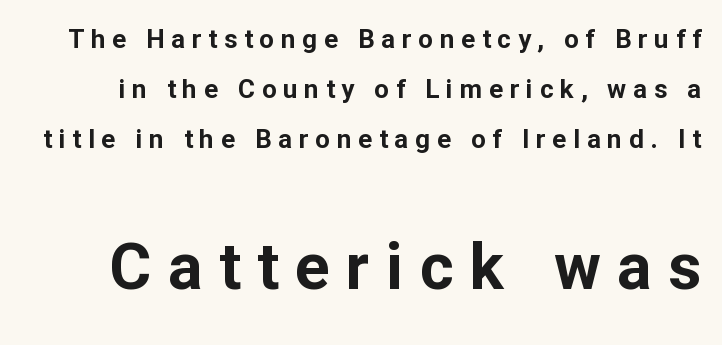
{"serif": "no", "italic": "no", "bold": "yes", "weight": "bold", "width": "normal", "stroke_contrast": "low", "x_height": "medium", "monospaced": "no", "underline": "no", "line_spacing": "loose", "line_spacing_ratio": 1.93, "letter_spacing": "wide", "letter_spacing_em": 0.26, "larger_block": "second", "size_ratio": 2.46, "glyph_px": 64}
